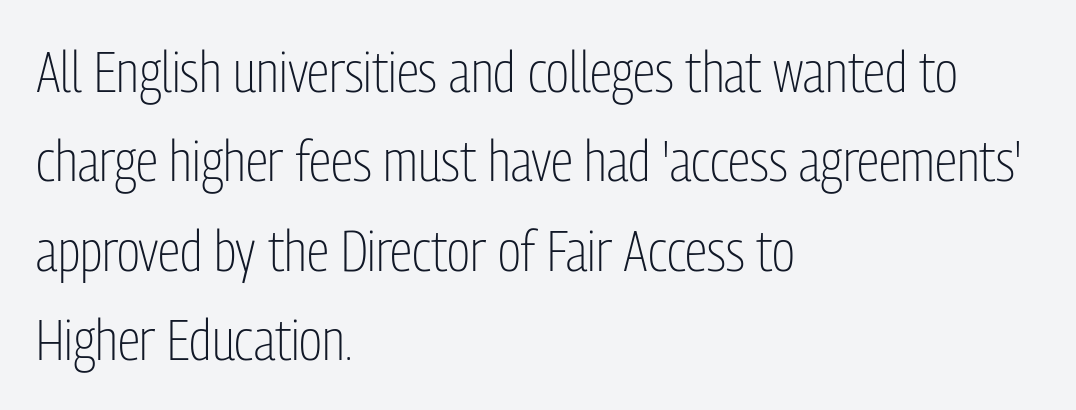
{"serif": "no", "italic": "no", "bold": "no", "weight": "light", "width": "condensed", "stroke_contrast": "low", "x_height": "medium", "monospaced": "no", "underline": "no", "align": "left", "line_spacing": "normal", "line_spacing_ratio": 1.57, "letter_spacing": "normal", "letter_spacing_em": 0.0, "glyph_px": 57}
